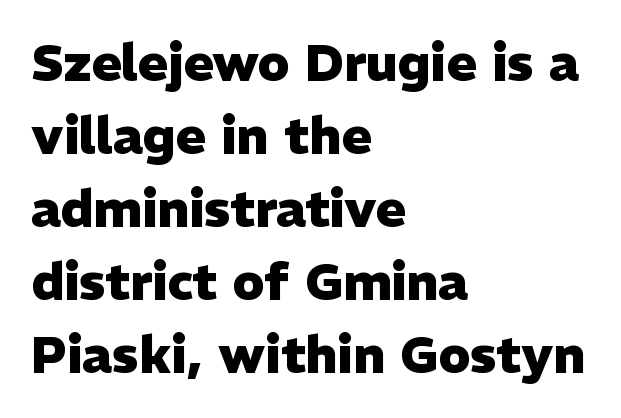
Q: Is the text bold? A: Yes.
Q: Is the text italic (slanted)? A: No, it is upright.
Q: Is the typeface a serif or a sans-serif typeface? A: Sans-serif.
Q: Is the text underlined? A: No.
Q: How is the paragraph aligned? A: Left-aligned.
Q: Is the spacing between letters normal or unusually wide? A: Normal.
Q: Is the spacing between lines tight, normal or loose? A: Normal.
Q: Width (condensed, normal, or wide)? A: Normal.
Q: Stroke contrast? A: Low.
Q: x-height? A: Medium.
Q: Monospaced? A: No.
